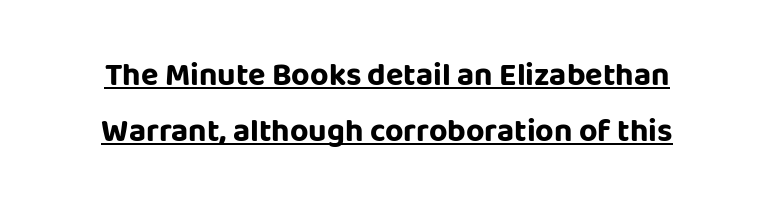
Q: Is the text bold? A: Yes.
Q: Is the text italic (slanted)? A: No, it is upright.
Q: Is the typeface a serif or a sans-serif typeface? A: Sans-serif.
Q: Is the text underlined? A: Yes.
Q: How is the paragraph aligned? A: Centered.
Q: Is the spacing between letters normal or unusually wide? A: Normal.
Q: Width (condensed, normal, or wide)? A: Normal.
Q: Stroke contrast? A: Low.
Q: x-height? A: Large.
Q: Monospaced? A: No.
